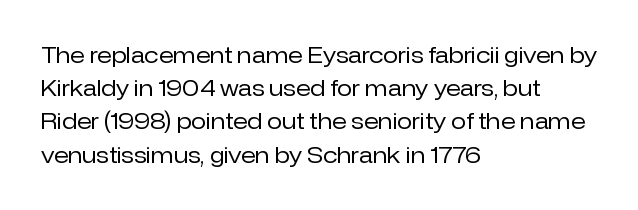
Q: Is the text bold? A: No.
Q: Is the text italic (slanted)? A: No, it is upright.
Q: Is the text underlined? A: No.
Q: How is the paragraph aligned? A: Left-aligned.
Q: Is the spacing between letters normal or unusually wide? A: Normal.
Q: Is the spacing between lines tight, normal or loose? A: Normal.
